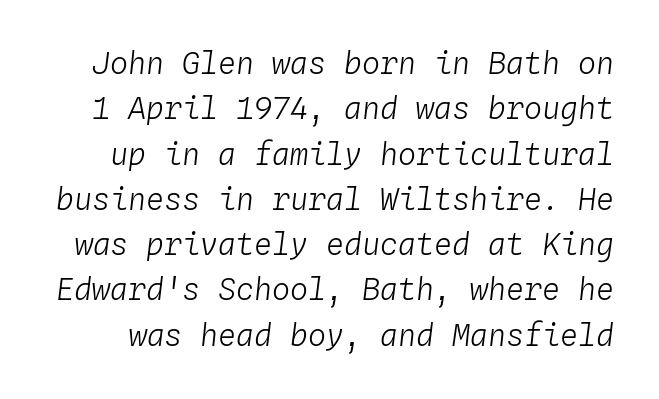
The face used here has a pronounced slope to its letters. The foot of each line stays bare and open. Observe the ordinary spacing: letters are neighbours, not strangers. A quiet, ordinary-to-light weight characterises the typeface.
